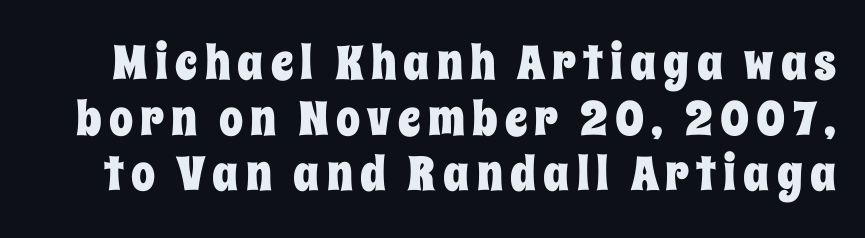
The image shows 48 px condensed type, upright; set line spacing 1.16x, not underlined; low stroke contrast and a large x-height.
